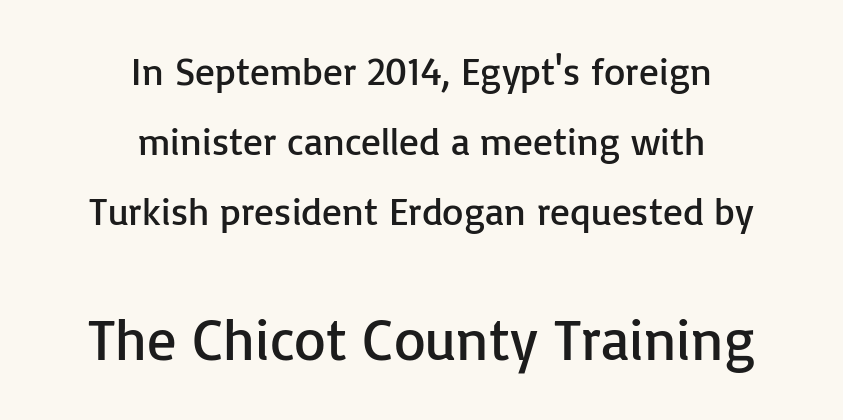
Anything drawn beneath the words? Only blank space. Varying glyph widths throughout — classic text-font behaviour. Vertical strokes here are truly vertical. This sample is center-justified, so both line endings float freely. Scale increases going downward across the two blocks.
